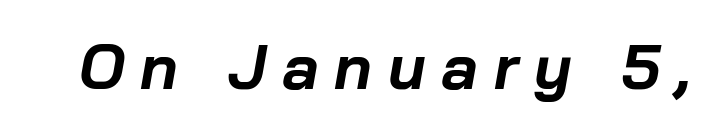
{"italic": "yes", "lean": "right", "slant_degrees": 10, "bold": "yes", "weight": "bold", "width": "normal", "stroke_contrast": "low", "x_height": "medium", "monospaced": "no", "underline": "no", "letter_spacing": "wide", "letter_spacing_em": 0.25, "glyph_px": 63}
